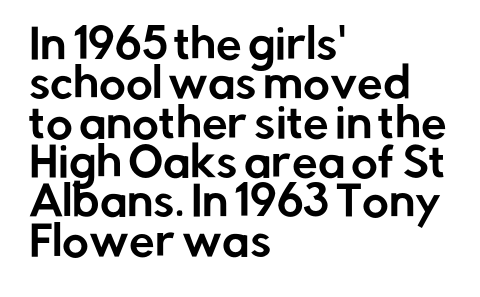
Successive baselines arrive quickly, one right under another. The tracking reads as untouched default to a designer's eye. Every stem runs plumb, perpendicular to the baseline. The text was rendered using a sans face with plain stroke endings. A student would call this left alignment; a typographer would say flush left, rag right.
